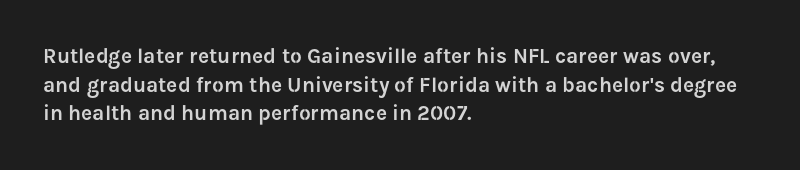
Q: Is the text italic (slanted)? A: No, it is upright.
Q: Is the text underlined? A: No.
Q: How is the paragraph aligned? A: Left-aligned.
Q: Is the spacing between letters normal or unusually wide? A: Normal.
Q: Is the spacing between lines tight, normal or loose? A: Normal.
